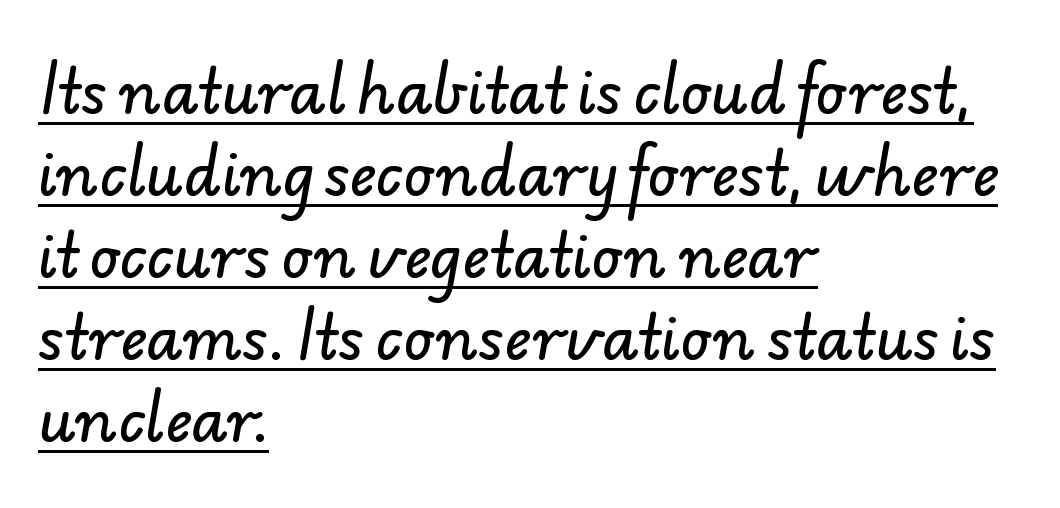
Q: Is the typeface a serif or a sans-serif typeface? A: Sans-serif.
Q: Is the text underlined? A: Yes.
Q: How is the paragraph aligned? A: Left-aligned.
Q: Is the spacing between letters normal or unusually wide? A: Normal.
Q: Is the spacing between lines tight, normal or loose? A: Normal.
Q: Width (condensed, normal, or wide)? A: Normal.
Q: Stroke contrast? A: Low.
Q: x-height? A: Small.
Q: Monospaced? A: No.
